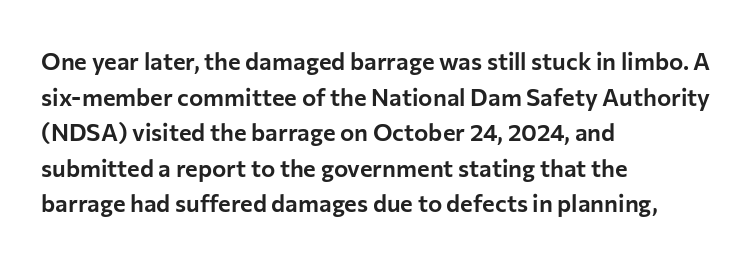
{"italic": "no", "underline": "no", "align": "left", "line_spacing": "normal", "line_spacing_ratio": 1.48, "letter_spacing": "normal", "letter_spacing_em": 0.0, "glyph_px": 24}
